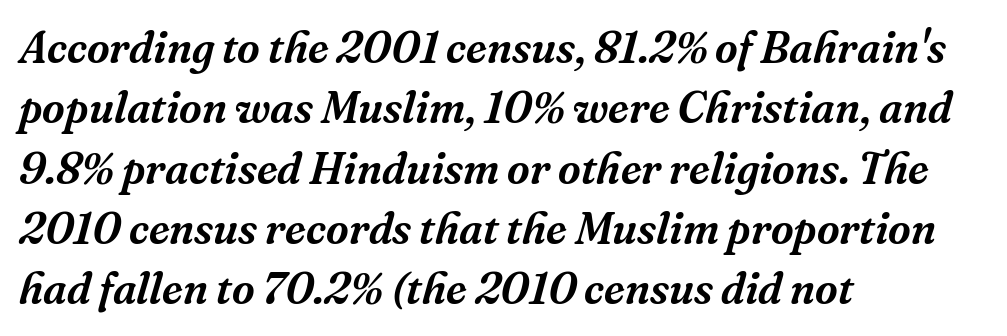
Typeset ragged right — the left edge is the straight one. A normal amount of white space separates one row of letters from the next. Beneath every word, the page is bare. Think of a printed novel: that variable character pitch is what you see here. The typeface chosen for these lines features serifs. Italic: yes, the glyphs are oblique.
